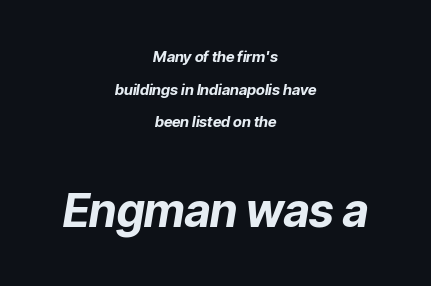
Q: Is the text bold? A: Yes.
Q: Is the text italic (slanted)? A: Yes, it leans right by about 9 degrees.
Q: Is the text underlined? A: No.
Q: How is the paragraph aligned? A: Centered.
Q: Is the spacing between letters normal or unusually wide? A: Normal.
Q: Is the spacing between lines tight, normal or loose? A: Loose.
Q: Which block of text is set in a larger size, the first (top) or the second (bottom)? A: The second (bottom) one.
Q: Width (condensed, normal, or wide)? A: Normal.
Q: Stroke contrast? A: Low.
Q: x-height? A: Medium.
Q: Monospaced? A: No.
